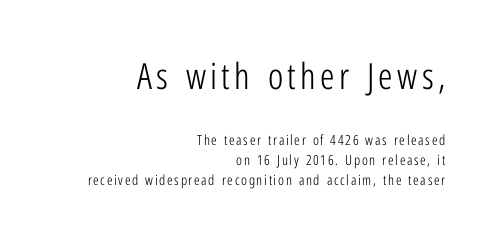
Q: Is the text bold? A: No.
Q: Is the text italic (slanted)? A: No, it is upright.
Q: Is the typeface a serif or a sans-serif typeface? A: Sans-serif.
Q: Is the text underlined? A: No.
Q: How is the paragraph aligned? A: Right-aligned.
Q: Is the spacing between lines tight, normal or loose? A: Normal.
Q: Which block of text is set in a larger size, the first (top) or the second (bottom)? A: The first (top) one.
Q: Width (condensed, normal, or wide)? A: Condensed.
Q: Stroke contrast? A: Low.
Q: x-height? A: Medium.
Q: Monospaced? A: No.
